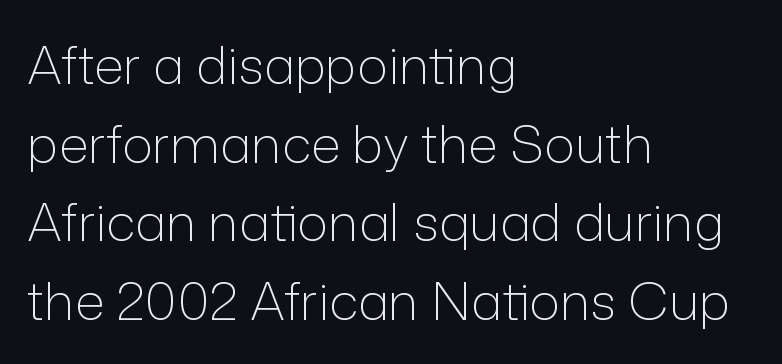
The text block is weighted toward the left margin, trailing off unevenly rightward. Type style note: lacks serifs. Is the letter spacing exaggerated? No — it looks like the ordinary default. It's the straight-up-and-down kind of type. What's the leading like? Ordinary, nothing unusual.
